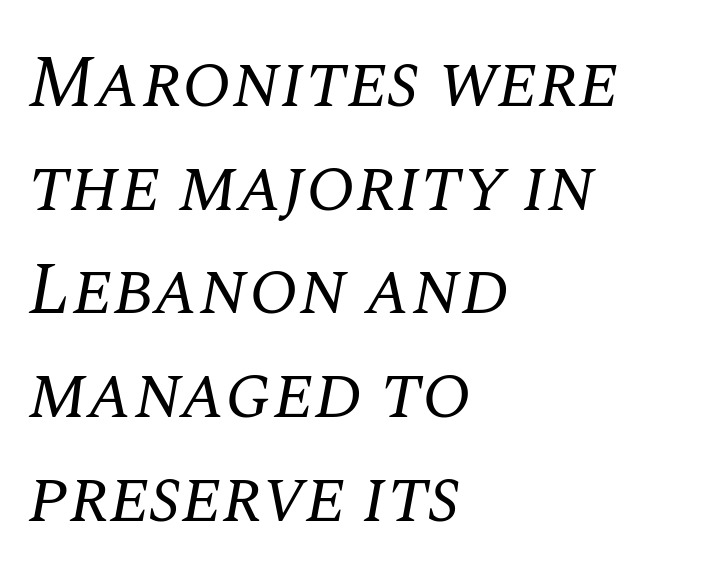
You could not count columns in this text — the font is proportionally spaced. How are the letters spaced? Ordinarily, with no added tracking. What's the leading like? Ordinary, nothing unusual. Caption: multi-line text, flush left, ragged right. This is serif lettering, the kind often seen in printed books.
